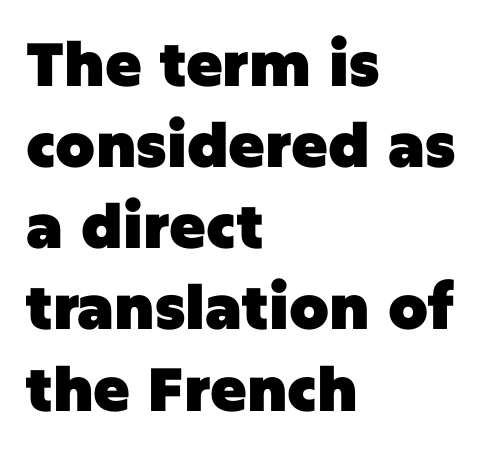
Where is the straight margin? On the left. Here the glyphs are tracked normally, forming tight word shapes. Here the designer chose a conventional face with non-uniform glyph widths. The foot of each line stays bare and open. Look at the bottom of the vertical strokes: they stop flat, with no serifs.
